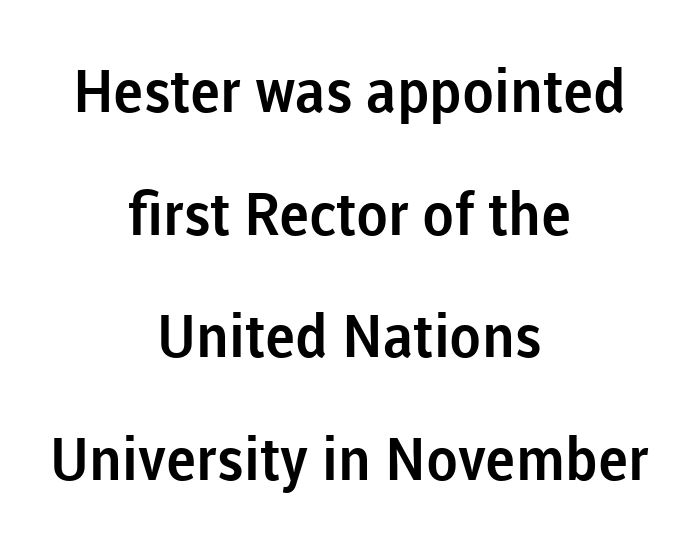
{"serif": "no", "italic": "no", "width": "normal", "stroke_contrast": "low", "x_height": "medium", "monospaced": "no", "underline": "no", "align": "center", "line_spacing": "loose", "line_spacing_ratio": 2.08, "letter_spacing": "normal", "letter_spacing_em": 0.0, "glyph_px": 59}
